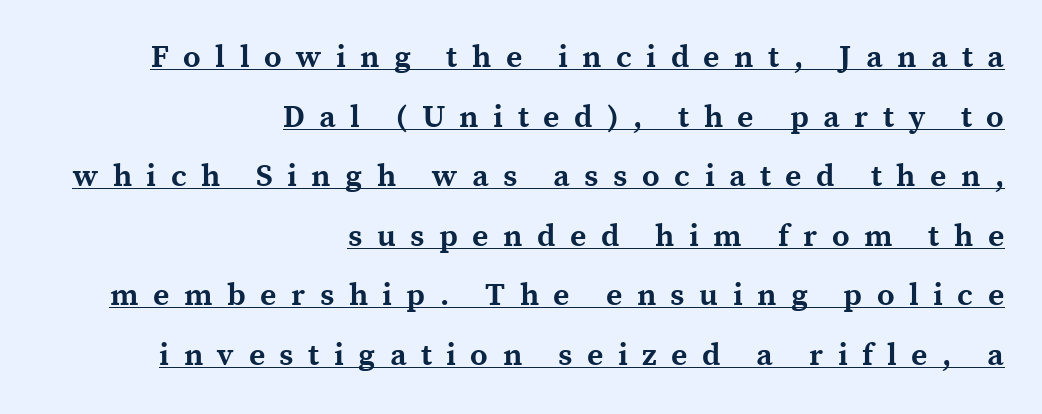
The image shows 31 px bold serif type, upright; set right-aligned, loose line spacing (1.92x), unusually wide letter spacing (+0.47 em), underlined; a medium x-height.
